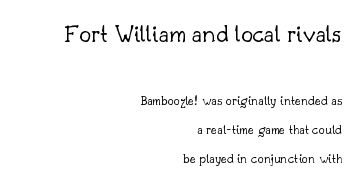
{"italic": "no", "bold": "no", "underline": "no", "align": "right", "line_spacing": "loose", "line_spacing_ratio": 2.06, "letter_spacing": "normal", "letter_spacing_em": 0.0, "larger_block": "first", "size_ratio": 1.86, "glyph_px": 26}
